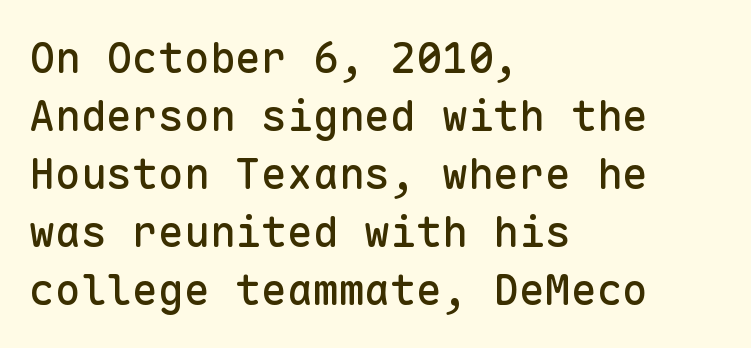
The image shows 43 px sans-serif type, upright, monospaced; set left-aligned, normal line spacing (1.35x), normal letter spacing, not underlined; low stroke contrast and a medium x-height.
